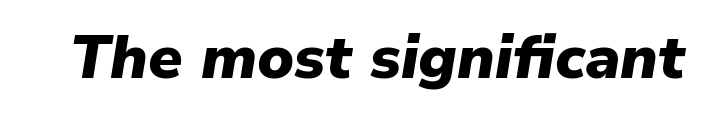
{"italic": "yes", "lean": "right", "slant_degrees": 9, "bold": "yes", "weight": "heavy", "width": "normal", "stroke_contrast": "low", "x_height": "medium", "monospaced": "no", "underline": "no", "letter_spacing": "normal", "letter_spacing_em": 0.0, "glyph_px": 61}
